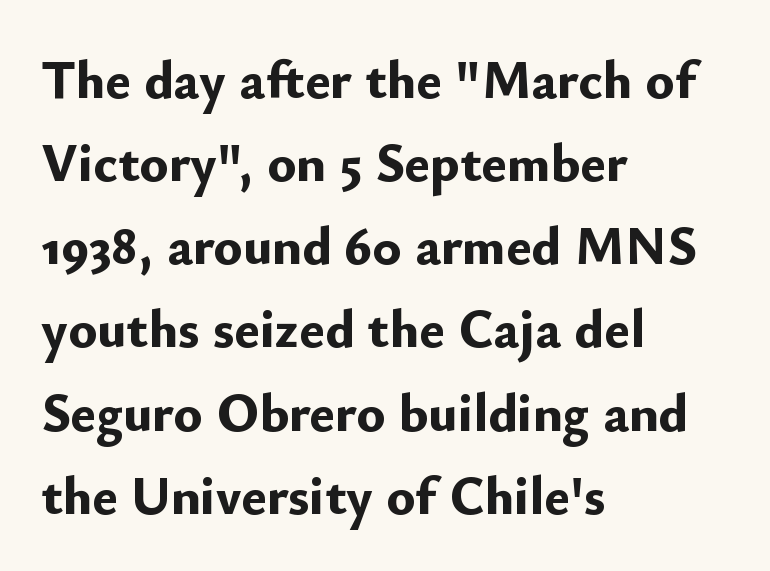
{"serif": "no", "italic": "no", "bold": "yes", "weight": "bold", "width": "normal", "stroke_contrast": "low", "x_height": "small", "monospaced": "no", "underline": "no", "align": "left", "line_spacing": "normal", "line_spacing_ratio": 1.54, "letter_spacing": "normal", "letter_spacing_em": 0.0, "glyph_px": 54}
